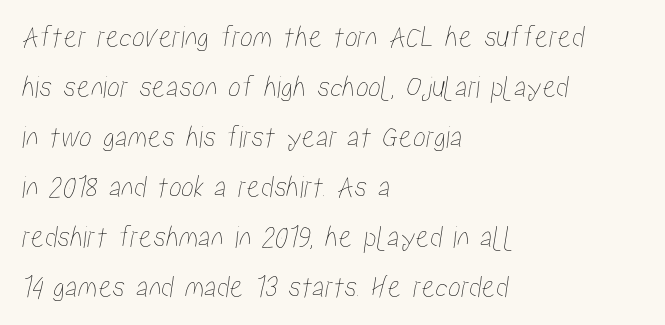
{"width": "condensed", "stroke_contrast": "low", "x_height": "medium", "monospaced": "no", "underline": "no", "align": "left", "line_spacing": "normal", "line_spacing_ratio": 1.56, "letter_spacing": "normal", "letter_spacing_em": 0.0, "glyph_px": 32}
